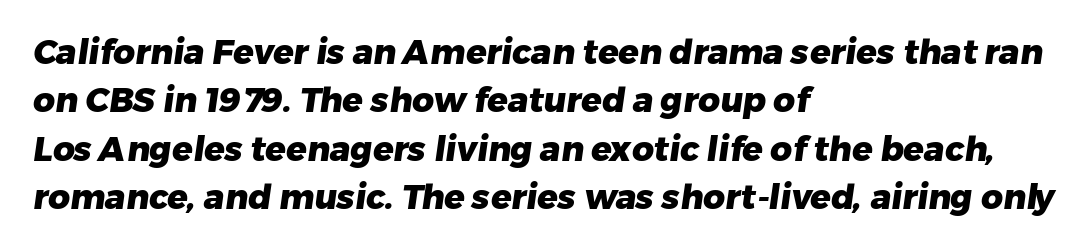
The type family on display is of the sans-serif kind. Type without underlining. Here the designer chose a conventional face with non-uniform glyph widths. The passage shown is emphatically bold. Tracking here is standard; glyphs follow each other at the usual distance.
